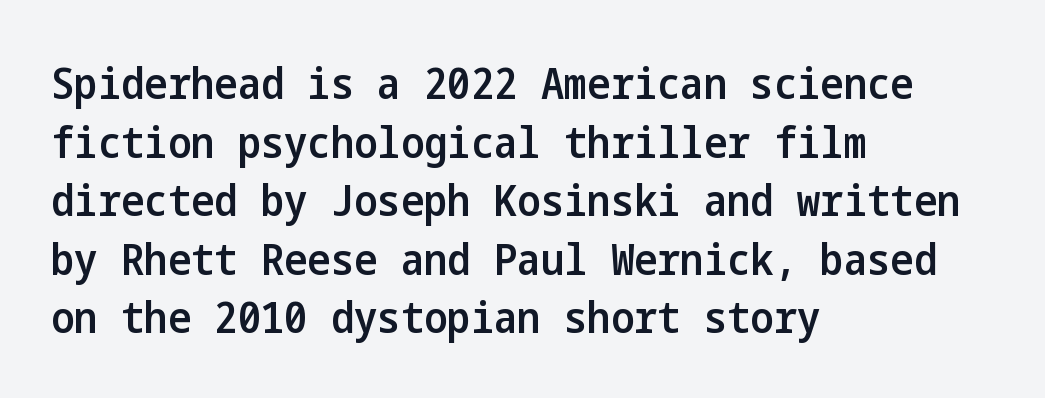
Typographically, this falls in the sans-serif category. A typesetter would call this leading conventional body-copy spacing. Unmarked baselines from the first word to the last. The line texture is even and compact thanks to regular tracking.
